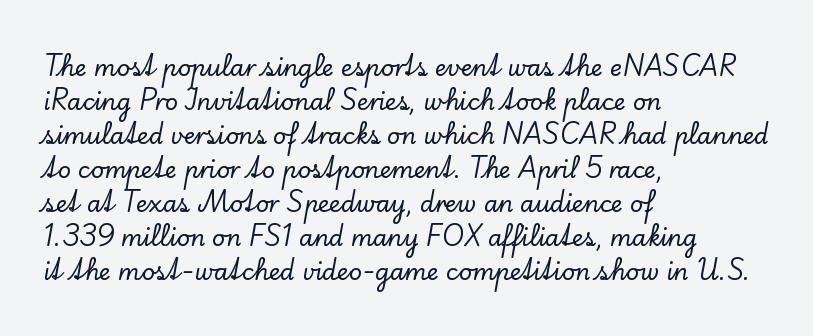
{"underline": "no", "align": "left", "line_spacing": "normal", "line_spacing_ratio": 1.48, "letter_spacing": "normal", "letter_spacing_em": 0.0, "glyph_px": 23}
